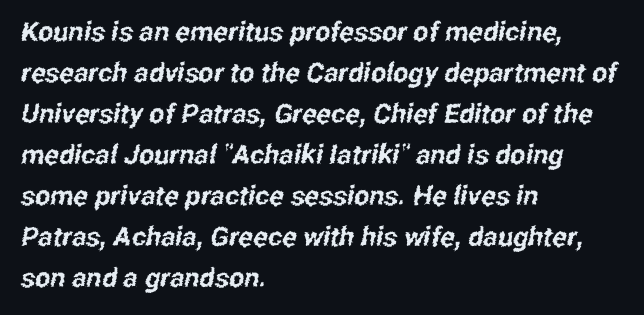
{"underline": "no", "align": "left", "line_spacing": "normal", "line_spacing_ratio": 1.52, "letter_spacing": "normal", "letter_spacing_em": 0.0, "glyph_px": 27}
